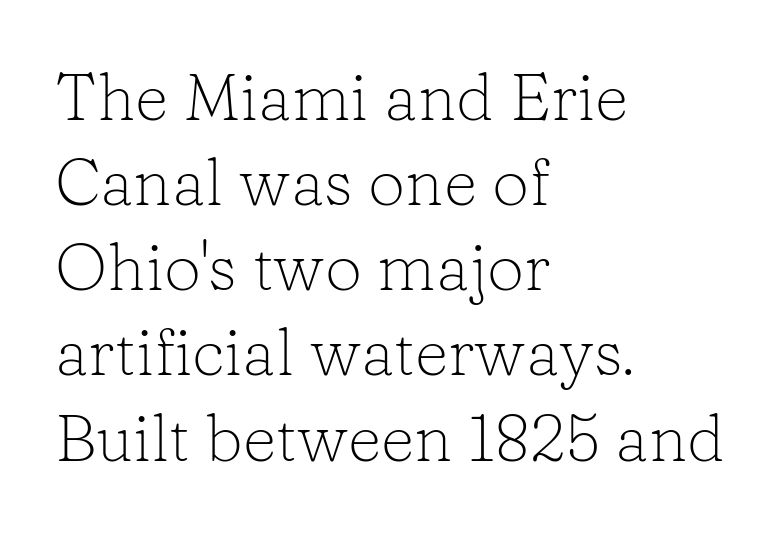
When letters stand straight like this, we call the style roman or upright. Notice how descenders clear the ascenders below comfortably — that's standard leading. Only glyphs here, with clear space below each row. How are the letters spaced? Ordinarily, with no added tracking.
